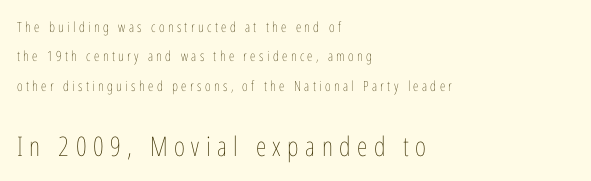
Q: Is the text bold? A: No.
Q: Is the text italic (slanted)? A: No, it is upright.
Q: Is the text underlined? A: No.
Q: How is the paragraph aligned? A: Left-aligned.
Q: Is the spacing between letters normal or unusually wide? A: Unusually wide.
Q: Is the spacing between lines tight, normal or loose? A: Loose.
Q: Which block of text is set in a larger size, the first (top) or the second (bottom)? A: The second (bottom) one.
